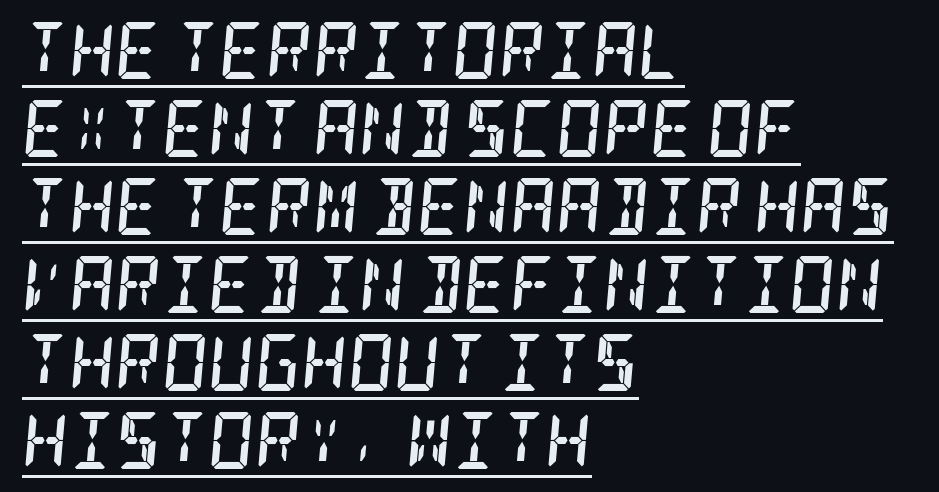
The image shows 57 px semibold, condensed serif type, italic (leaning right); set left-aligned, normal line spacing (1.37x), normal letter spacing, underlined; low stroke contrast and a large x-height.
